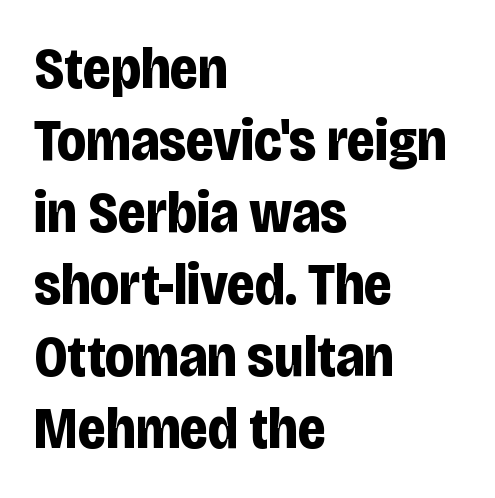
{"serif": "no", "italic": "no", "bold": "yes", "weight": "bold", "width": "condensed", "stroke_contrast": "low", "x_height": "large", "monospaced": "no", "underline": "no", "align": "left", "line_spacing_ratio": 1.24, "letter_spacing": "normal", "letter_spacing_em": 0.0, "glyph_px": 58}
